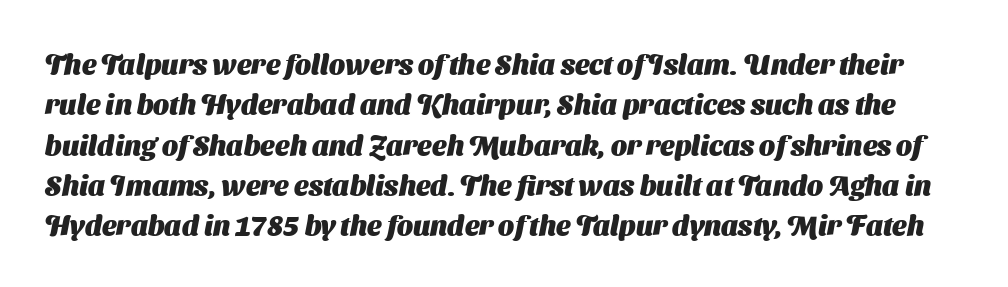
The rendering uses natural spacing where letterforms have individual widths. Normally led — the rows are evenly, conventionally spaced. The type family on display is of the sans-serif kind. Look at the stroke-to-counter ratio: heavy, a bold. Short note: letters normally spaced.
